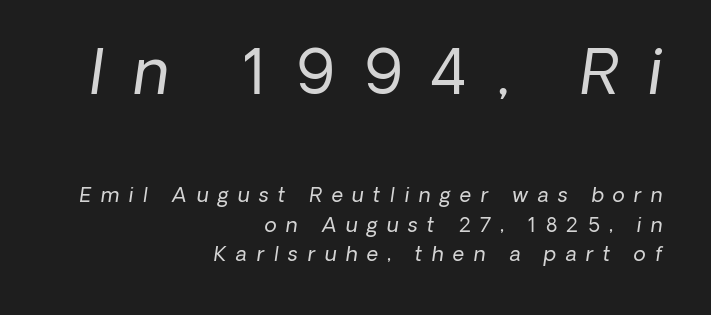
The image shows 61 px regular-weight sans-serif type; set right-aligned, normal line spacing (1.48x), unusually wide letter spacing (+0.47 em), not underlined; the first (top) block is 3.05x larger; low stroke contrast and a medium x-height.
